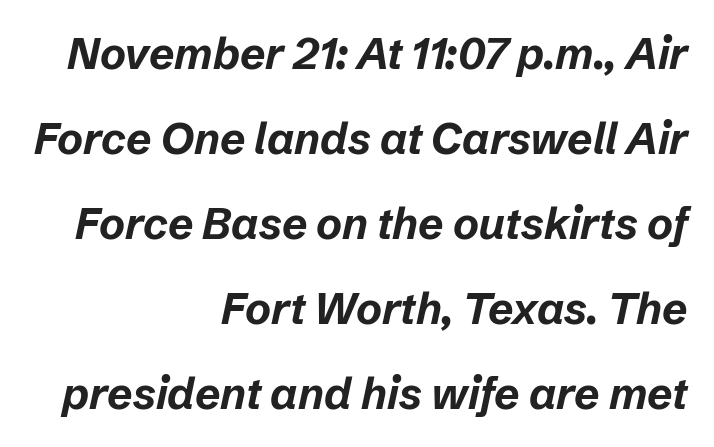
The image shows 44 px bold type, italic (leaning right); set right-aligned, loose line spacing (1.93x), normal letter spacing, not underlined; low stroke contrast and a medium x-height.
